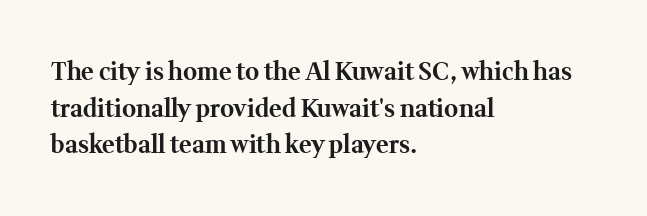
A typesetter would call this zero additional tracking. The letters stand upright; this is a roman face. Regular leading. The passage is arranged the way most books set body copy — flush left. Rule under the text: the space is simply empty. Strokes here are thick enough to call this a true bold.
